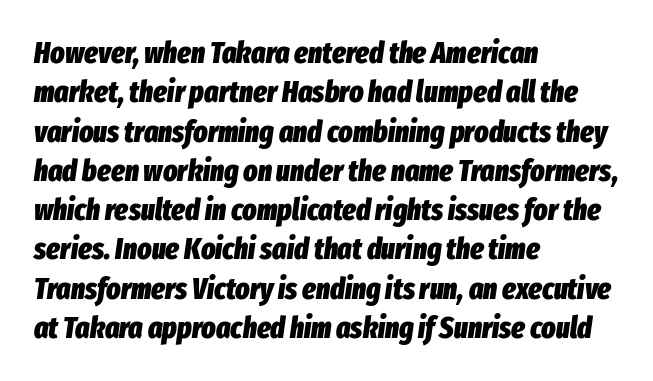
Q: Is the text bold? A: Yes.
Q: Is the text italic (slanted)? A: Yes, it leans right by about 8 degrees.
Q: Is the text underlined? A: No.
Q: How is the paragraph aligned? A: Left-aligned.
Q: Is the spacing between letters normal or unusually wide? A: Normal.
Q: Is the spacing between lines tight, normal or loose? A: Normal.
Q: Width (condensed, normal, or wide)? A: Condensed.
Q: Stroke contrast? A: Low.
Q: x-height? A: Medium.
Q: Monospaced? A: No.
